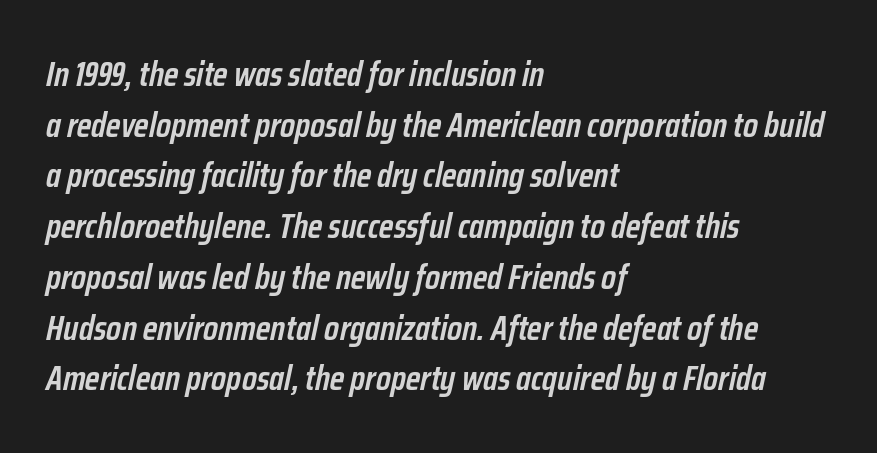
{"italic": "yes", "lean": "right", "slant_degrees": 12, "bold": "semi", "weight": "semibold", "width": "condensed", "stroke_contrast": "low", "x_height": "medium", "monospaced": "no", "underline": "no", "align": "left", "line_spacing": "normal", "line_spacing_ratio": 1.45, "letter_spacing": "normal", "letter_spacing_em": 0.0, "glyph_px": 35}
